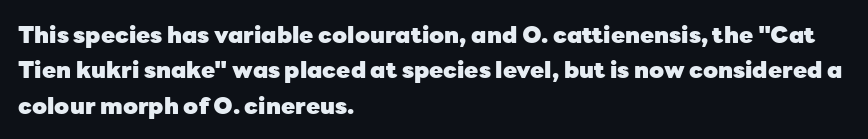
The strip under each line holds only bare page. The designer left line spacing at the default. Typeset ragged right — the left edge is the straight one. Heavy-handed strokes throughout: this text is bold.
